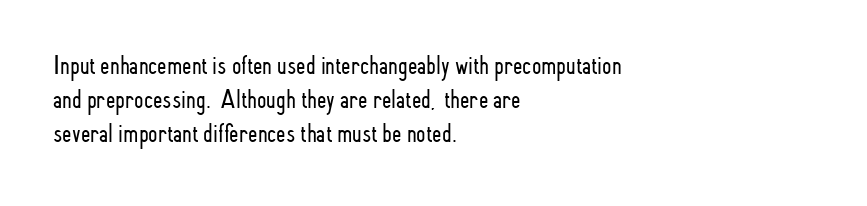
The image shows 27 px text type, upright; set left-aligned, normal line spacing (1.26x), normal letter spacing, not underlined.
